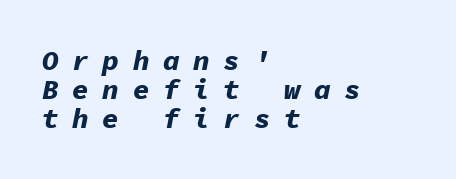
The image shows 28 px bold type, italic (leaning right), monospaced; set left-aligned, tight line spacing (1.04x), unusually wide letter spacing (+0.48 em), not underlined; low stroke contrast and a medium x-height.
